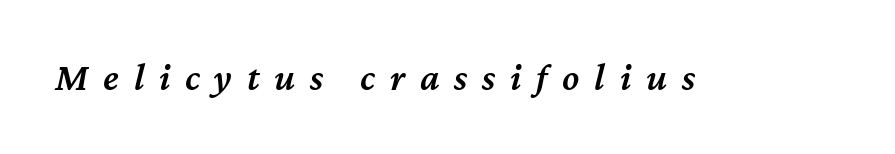
Character widths vary here, with narrow letters taking less room than wide ones. Beneath every word, the page is bare. The passage shown has open, widely tracked lettering throughout. Heft: intermediate — a semibold. Would a proofreader flag this as italicized? Yes.
